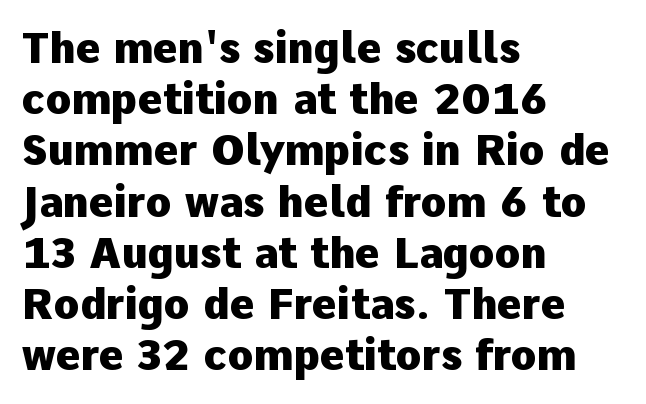
Q: Is the text bold? A: Yes.
Q: Is the text italic (slanted)? A: No, it is upright.
Q: Is the typeface a serif or a sans-serif typeface? A: Sans-serif.
Q: Is the text underlined? A: No.
Q: How is the paragraph aligned? A: Left-aligned.
Q: Is the spacing between letters normal or unusually wide? A: Normal.
Q: Width (condensed, normal, or wide)? A: Normal.
Q: Stroke contrast? A: Low.
Q: x-height? A: Medium.
Q: Monospaced? A: No.
